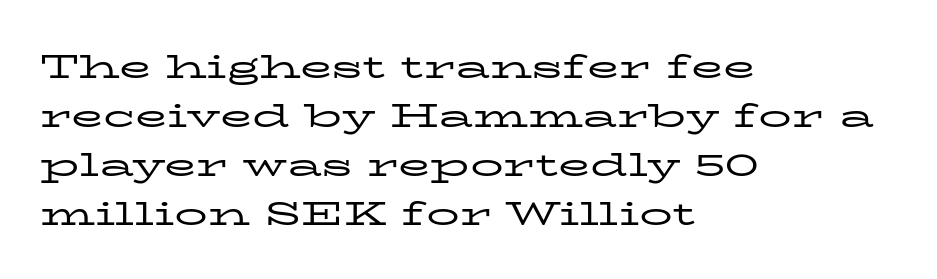
How are the letters spaced? Ordinarily, with no added tracking. A typesetter would call this proportional, since set widths differ per character. The characters display serif detailing at their extremities. The letters stand straight up with perfectly vertical stems.
